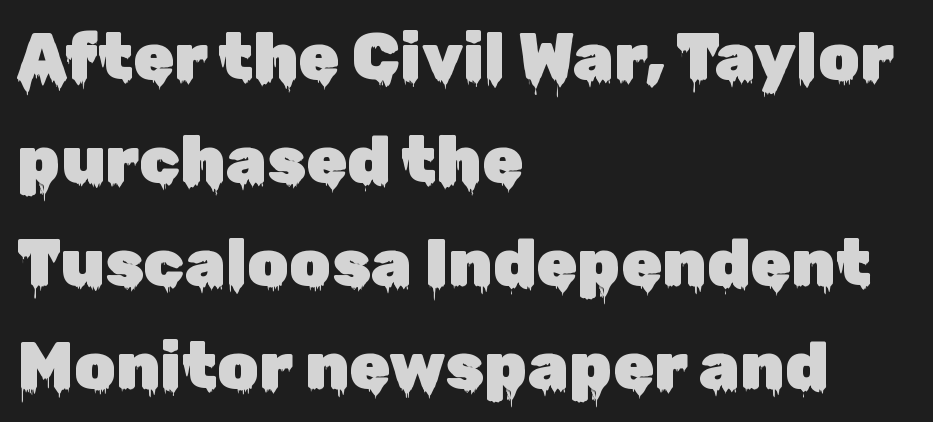
Q: Is the text italic (slanted)? A: No, it is upright.
Q: Is the typeface a serif or a sans-serif typeface? A: Sans-serif.
Q: Is the text underlined? A: No.
Q: How is the paragraph aligned? A: Left-aligned.
Q: Is the spacing between letters normal or unusually wide? A: Normal.
Q: Is the spacing between lines tight, normal or loose? A: Normal.
Q: Width (condensed, normal, or wide)? A: Normal.
Q: Stroke contrast? A: Low.
Q: x-height? A: Medium.
Q: Monospaced? A: No.
